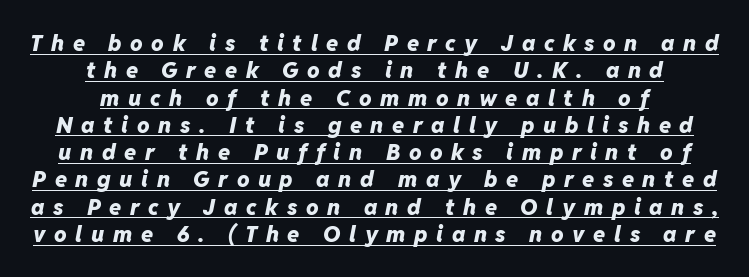
Q: Is the text bold? A: Yes.
Q: Is the text italic (slanted)? A: Yes, it leans right by about 11 degrees.
Q: Is the text underlined? A: Yes.
Q: How is the paragraph aligned? A: Centered.
Q: Is the spacing between letters normal or unusually wide? A: Unusually wide.
